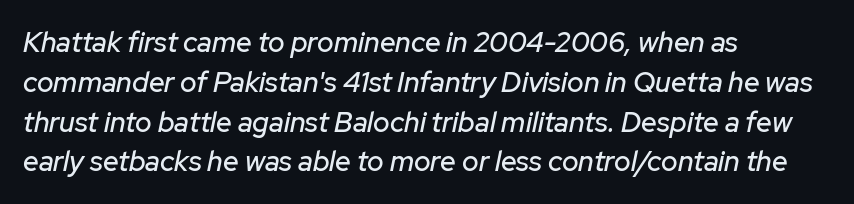
Q: Is the text italic (slanted)? A: Yes, it leans right by about 12 degrees.
Q: Is the text underlined? A: No.
Q: How is the paragraph aligned? A: Left-aligned.
Q: Is the spacing between letters normal or unusually wide? A: Normal.
Q: Is the spacing between lines tight, normal or loose? A: Normal.
Q: Width (condensed, normal, or wide)? A: Normal.
Q: Stroke contrast? A: Low.
Q: x-height? A: Medium.
Q: Monospaced? A: No.
